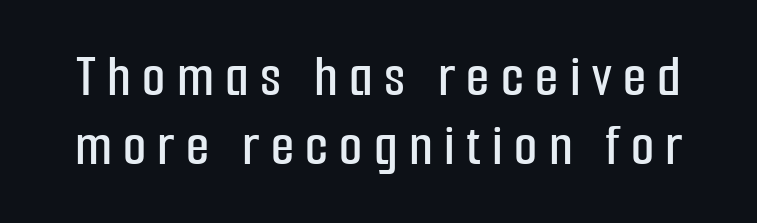
The image shows 60 px condensed sans-serif type, upright; set tight line spacing (1.15x), not underlined; low stroke contrast and a medium x-height.
